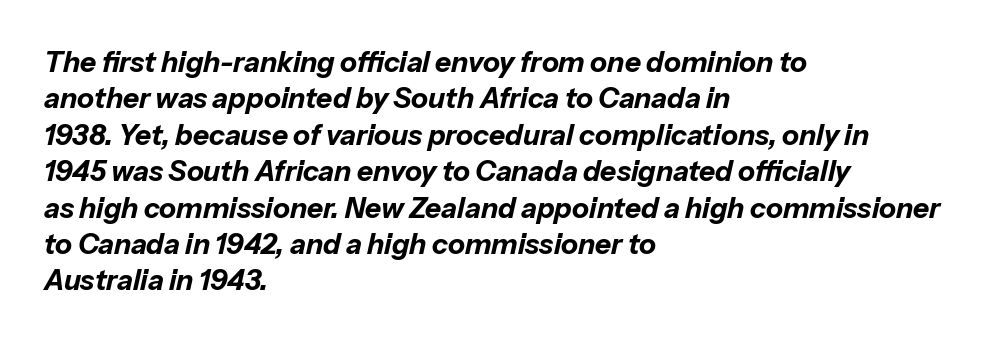
{"italic": "yes", "lean": "right", "slant_degrees": 13, "bold": "yes", "weight": "bold", "width": "normal", "stroke_contrast": "low", "x_height": "medium", "monospaced": "no", "underline": "no", "align": "left", "line_spacing": "normal", "line_spacing_ratio": 1.3, "letter_spacing": "normal", "letter_spacing_em": 0.0, "glyph_px": 28}
